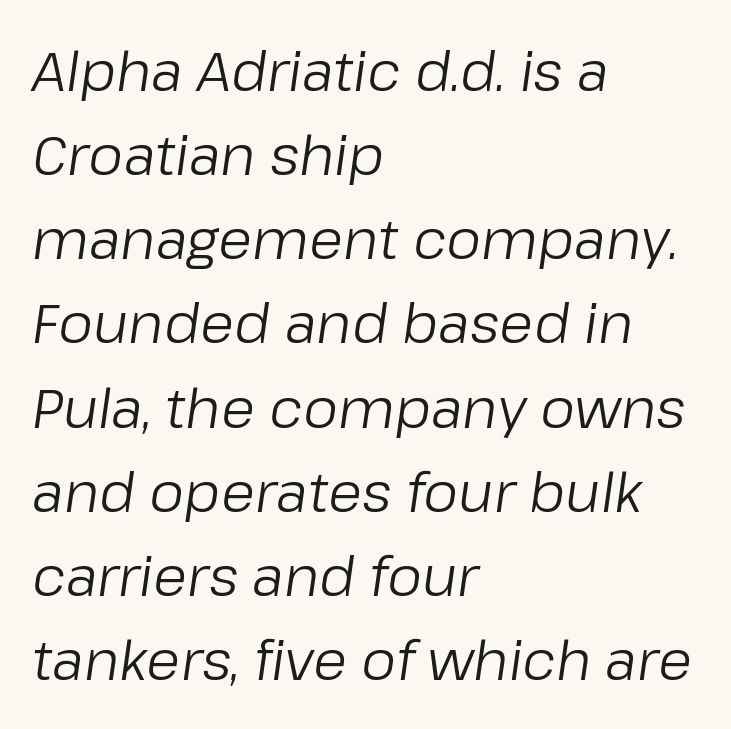
The image shows 55 px regular-weight type, italic (leaning right); set left-aligned, normal line spacing (1.53x), normal letter spacing, not underlined; low stroke contrast and a medium x-height.
